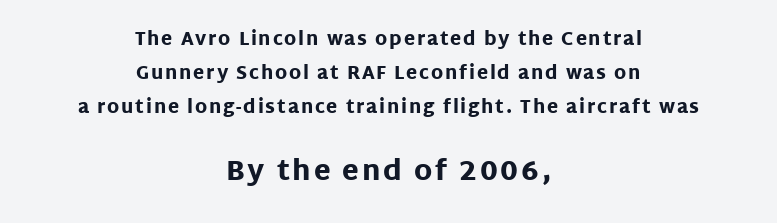
Q: Is the text bold? A: Yes.
Q: Is the text italic (slanted)? A: No, it is upright.
Q: Is the text underlined? A: No.
Q: How is the paragraph aligned? A: Centered.
Q: Which block of text is set in a larger size, the first (top) or the second (bottom)? A: The second (bottom) one.
